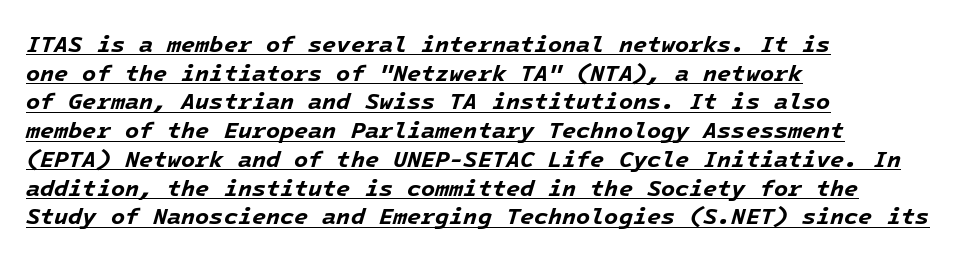
{"italic": "yes", "lean": "right", "slant_degrees": 16, "bold": "yes", "underline": "yes", "align": "left", "line_spacing": "normal", "line_spacing_ratio": 1.25, "letter_spacing": "normal", "letter_spacing_em": 0.0, "glyph_px": 23}
